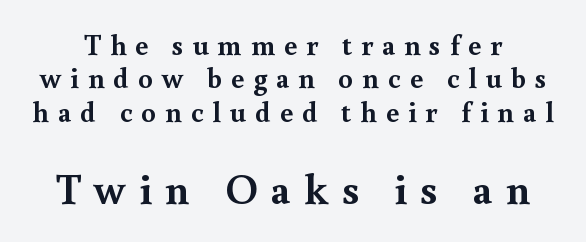
Q: Is the text bold? A: Yes.
Q: Is the text italic (slanted)? A: No, it is upright.
Q: Is the typeface a serif or a sans-serif typeface? A: Serif.
Q: Is the text underlined? A: No.
Q: Is the spacing between letters normal or unusually wide? A: Unusually wide.
Q: Is the spacing between lines tight, normal or loose? A: Tight.
Q: Which block of text is set in a larger size, the first (top) or the second (bottom)? A: The second (bottom) one.
Q: Width (condensed, normal, or wide)? A: Normal.
Q: x-height? A: Small.
Q: Monospaced? A: No.
